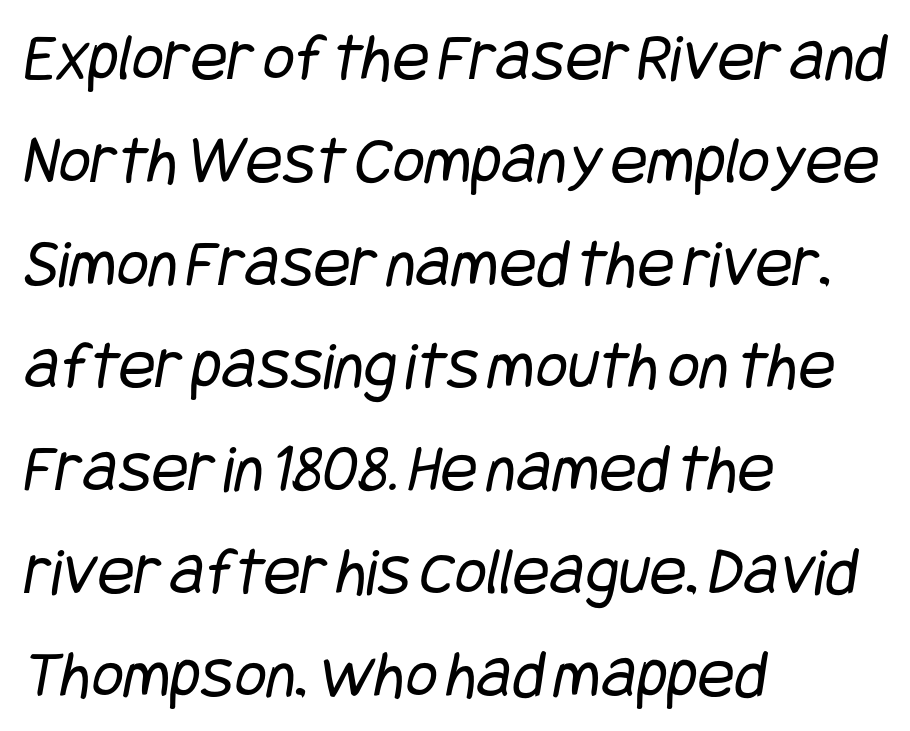
Q: Is the text bold? A: No.
Q: Is the typeface a serif or a sans-serif typeface? A: Sans-serif.
Q: Is the text underlined? A: No.
Q: How is the paragraph aligned? A: Left-aligned.
Q: Is the spacing between letters normal or unusually wide? A: Normal.
Q: Is the spacing between lines tight, normal or loose? A: Normal.
Q: Width (condensed, normal, or wide)? A: Condensed.
Q: Stroke contrast? A: Low.
Q: x-height? A: Large.
